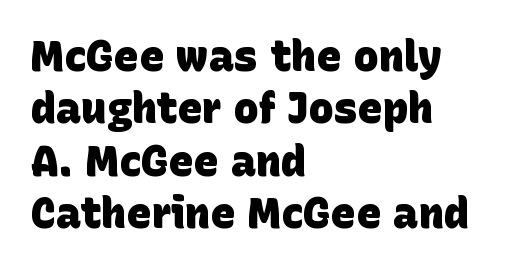
Q: Is the text bold? A: Yes.
Q: Is the typeface a serif or a sans-serif typeface? A: Sans-serif.
Q: Is the text underlined? A: No.
Q: How is the paragraph aligned? A: Left-aligned.
Q: Is the spacing between letters normal or unusually wide? A: Normal.
Q: Is the spacing between lines tight, normal or loose? A: Normal.
Q: Width (condensed, normal, or wide)? A: Normal.
Q: Stroke contrast? A: Low.
Q: x-height? A: Large.
Q: Monospaced? A: No.
